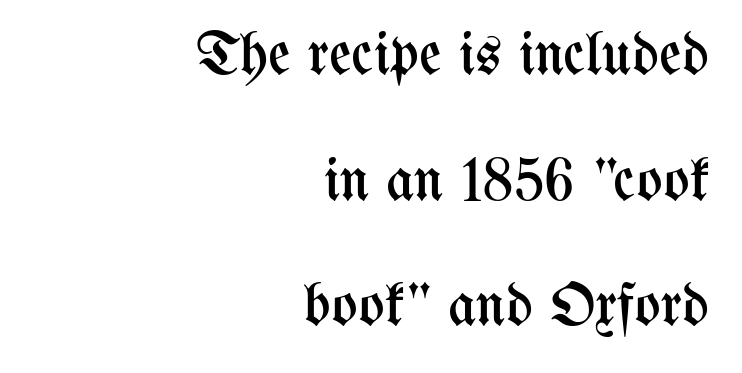
Q: Is the text bold? A: No.
Q: Is the text italic (slanted)? A: No, it is upright.
Q: Is the text underlined? A: No.
Q: How is the paragraph aligned? A: Right-aligned.
Q: Is the spacing between letters normal or unusually wide? A: Normal.
Q: Is the spacing between lines tight, normal or loose? A: Loose.
Q: Width (condensed, normal, or wide)? A: Condensed.
Q: Stroke contrast? A: Medium.
Q: x-height? A: Medium.
Q: Monospaced? A: No.
